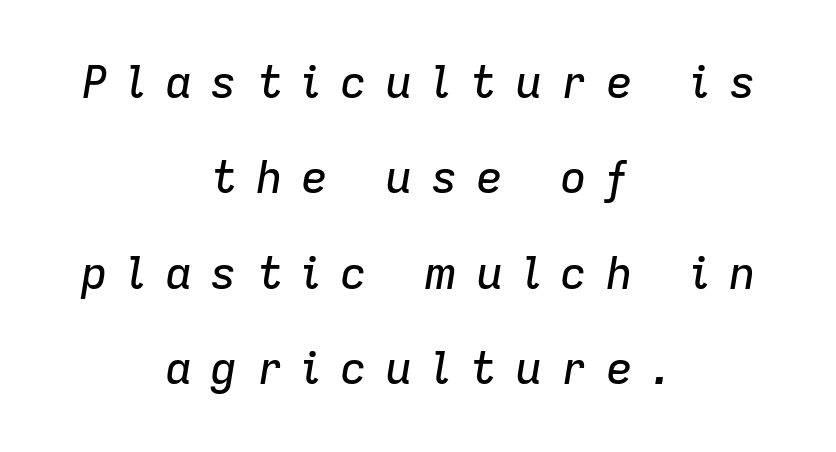
Q: Is the text italic (slanted)? A: Yes, it leans right by about 9 degrees.
Q: Is the text underlined? A: No.
Q: How is the paragraph aligned? A: Centered.
Q: Is the spacing between letters normal or unusually wide? A: Unusually wide.
Q: Is the spacing between lines tight, normal or loose? A: Loose.
Q: Width (condensed, normal, or wide)? A: Normal.
Q: Stroke contrast? A: Low.
Q: x-height? A: Medium.
Q: Monospaced? A: No.
